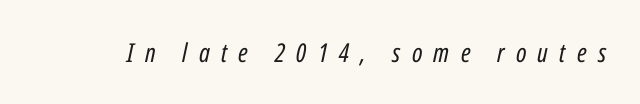
{"italic": "yes", "lean": "right", "slant_degrees": 12, "bold": "no", "underline": "no", "letter_spacing": "wide", "letter_spacing_em": 0.43, "glyph_px": 26}
